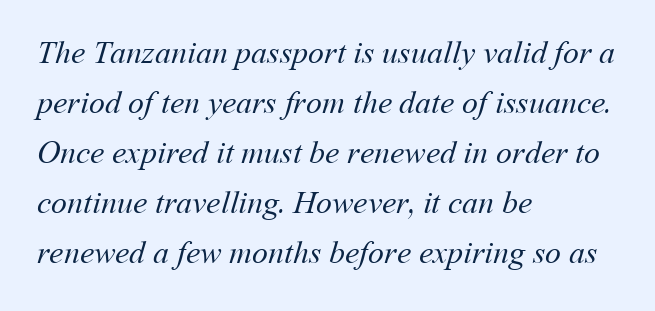
The image shows 32 px regular-weight type; set left-aligned, normal line spacing (1.56x), normal letter spacing, not underlined; medium stroke contrast and a medium x-height.
